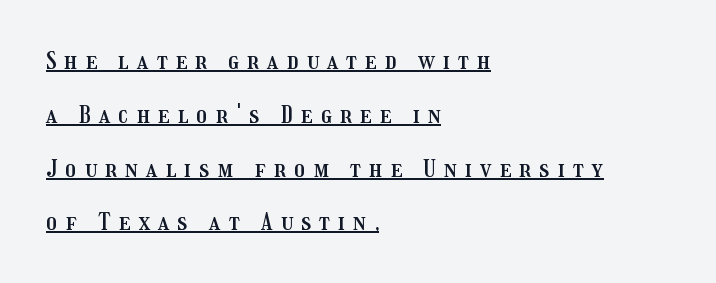
The lettering holds an erect, upright posture throughout. The words here are underlined. Is the block centered? No — it sits flush against the left margin. Loose tracking; the words dissolve into strings of separated letters. Each new line begins a long way beneath the previous one.
